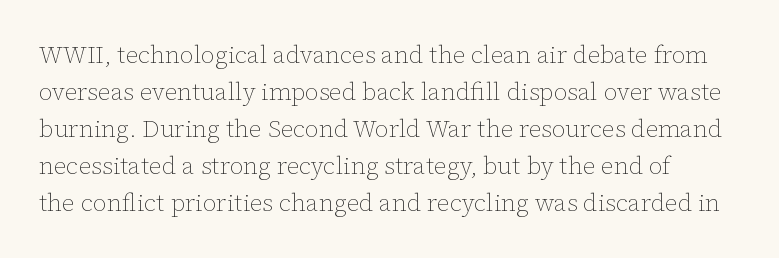
The letters stand upright; this is a roman face. Nothing unusual about the tracking: characters are spaced as the font intends. Descenders hang freely into open space. These glyphs show unthickened strokes, regular width or finer. The passage shown stacks its lines at a standard gap.
